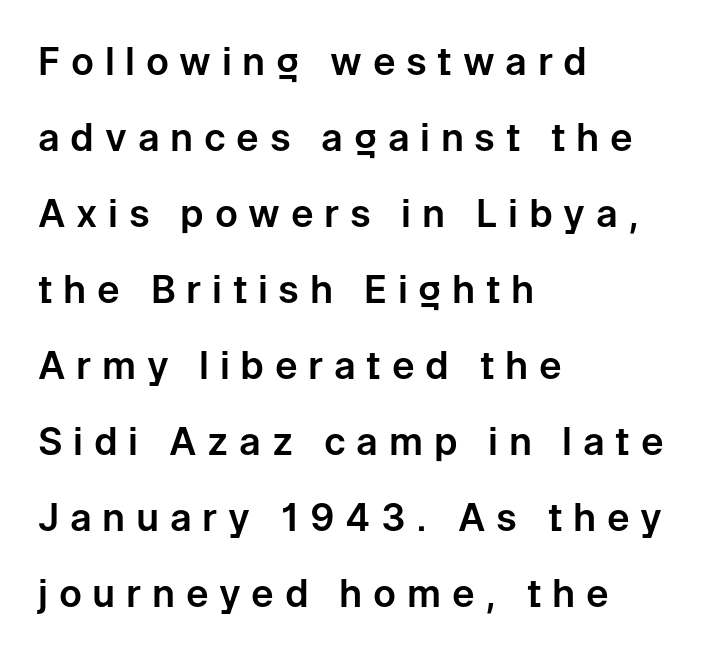
Q: Is the text italic (slanted)? A: No, it is upright.
Q: Is the typeface a serif or a sans-serif typeface? A: Sans-serif.
Q: Is the text underlined? A: No.
Q: How is the paragraph aligned? A: Left-aligned.
Q: Is the spacing between letters normal or unusually wide? A: Unusually wide.
Q: Is the spacing between lines tight, normal or loose? A: Loose.
Q: Width (condensed, normal, or wide)? A: Normal.
Q: Stroke contrast? A: Low.
Q: x-height? A: Medium.
Q: Monospaced? A: No.
